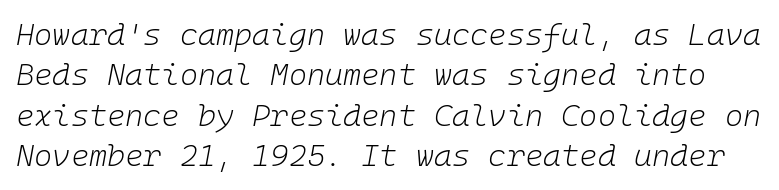
Q: Is the text bold? A: No.
Q: Is the text italic (slanted)? A: Yes, it leans right by about 10 degrees.
Q: Is the text underlined? A: No.
Q: Is the spacing between letters normal or unusually wide? A: Normal.
Q: Is the spacing between lines tight, normal or loose? A: Normal.
Q: Width (condensed, normal, or wide)? A: Normal.
Q: Stroke contrast? A: Low.
Q: x-height? A: Medium.
Q: Monospaced? A: Yes.
